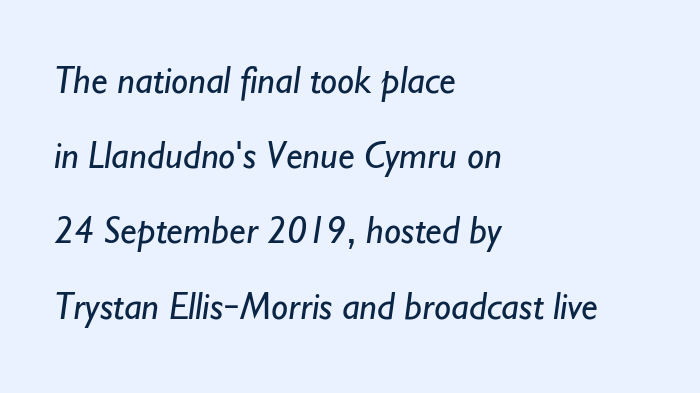
{"serif": "no", "bold": "no", "weight": "regular", "width": "normal", "stroke_contrast": "low", "x_height": "small", "monospaced": "no", "underline": "no", "align": "left", "line_spacing": "loose", "line_spacing_ratio": 1.98, "letter_spacing": "normal", "letter_spacing_em": 0.0, "glyph_px": 38}
